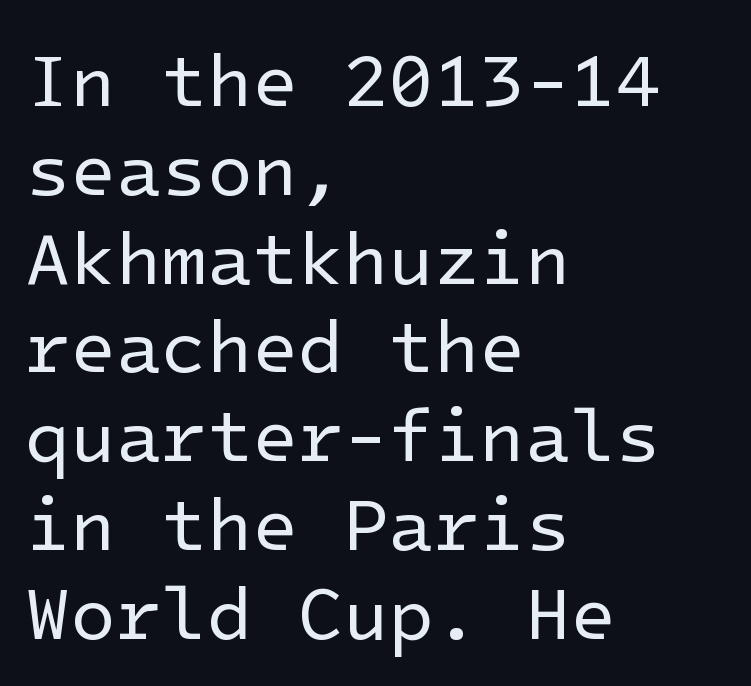
{"serif": "no", "italic": "no", "bold": "no", "weight": "regular", "width": "normal", "stroke_contrast": "low", "x_height": "medium", "underline": "no", "align": "left", "line_spacing_ratio": 1.2, "letter_spacing": "normal", "letter_spacing_em": 0.0, "glyph_px": 74}
